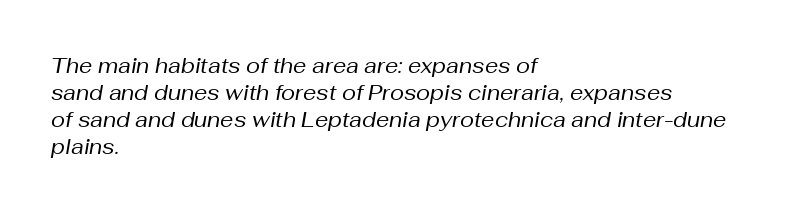
Casual observation: everything's shoved over to the left. These lines keep a tight, regular rhythm from letter to letter. Reading down the column, the eye jumps a familiar distance to each next line. The words here are not underlined.
